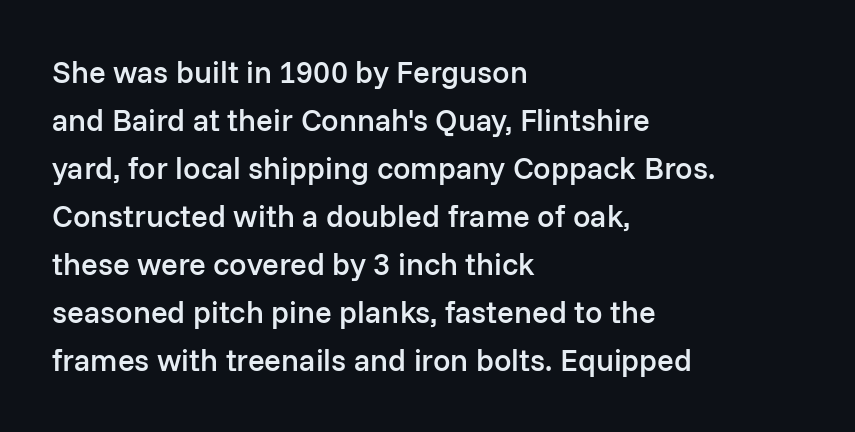
The face used here is proportionally spaced, like ordinary book or web type. Regarding leading, the lines here are spaced in the standard way. Heft: intermediate — a semibold. Does the copy run flush right? No — it runs flush left.
